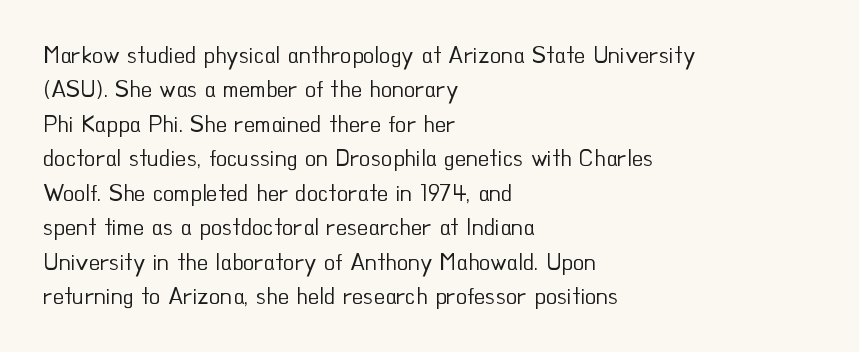
{"italic": "no", "bold": "no", "underline": "no", "align": "left", "line_spacing": "normal", "line_spacing_ratio": 1.5, "letter_spacing": "normal", "letter_spacing_em": 0.0, "glyph_px": 23}
